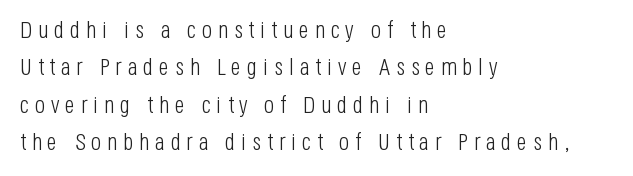
The ragged edge is on the right, which tells us the setting is flush left. It's the straight-up-and-down kind of type. This is not heavy type; no bold has been used. The words here are not underlined. Quick note: interline space is typical.
